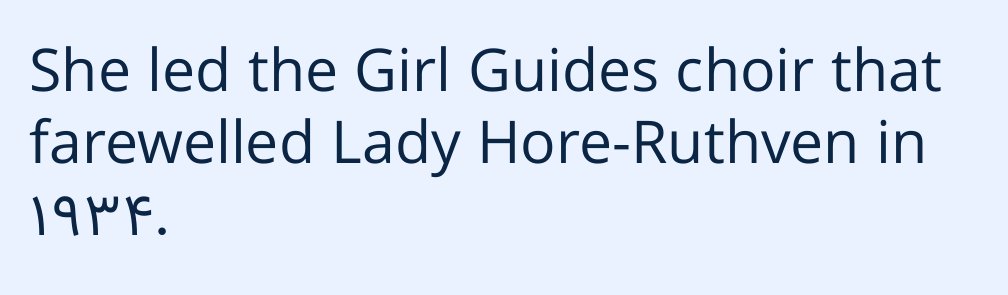
{"serif": "no", "italic": "no", "bold": "no", "weight": "regular", "width": "normal", "stroke_contrast": "low", "x_height": "medium", "monospaced": "no", "underline": "no", "align": "left", "line_spacing_ratio": 1.22, "letter_spacing": "normal", "letter_spacing_em": 0.0, "glyph_px": 59}
